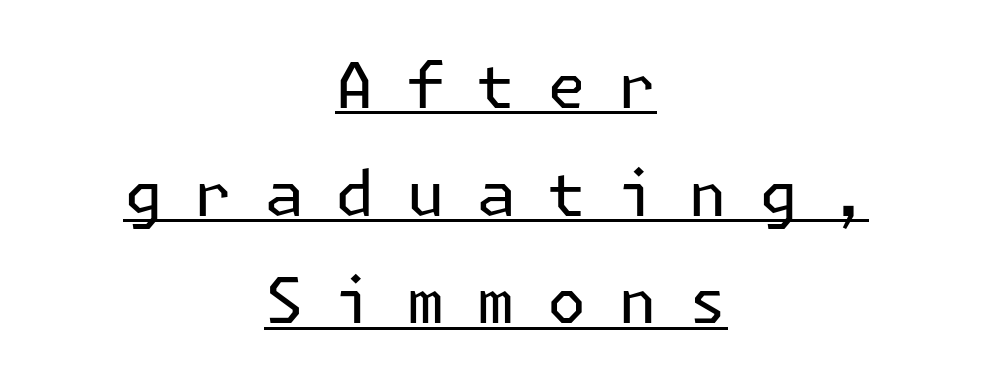
The image shows 63 px regular-weight sans-serif type, upright; set centered, line spacing 1.71x, unusually wide letter spacing (+0.5 em), underlined; low stroke contrast and a medium x-height.
